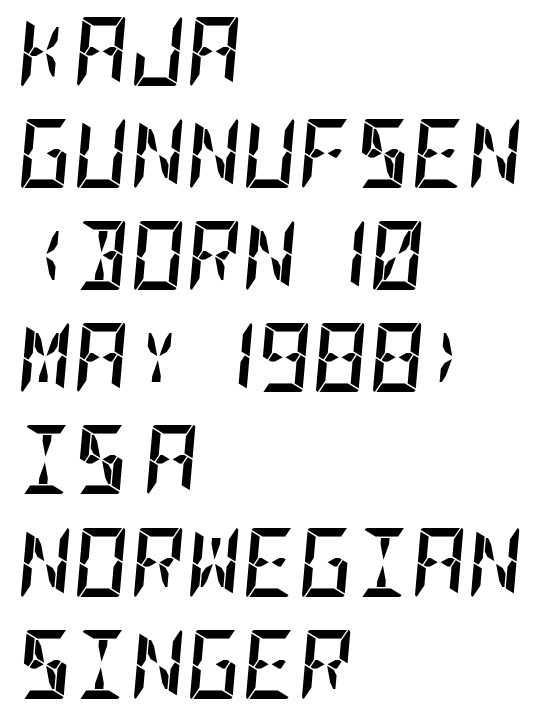
The line texture is even and compact thanks to regular tracking. Layout note: lines flush left. Is there much room between lines? A standard amount, neither cramped nor airy. The glyphs look as if they've been sheared to an angle. The specimen omits any rule beneath the text block's lines.
